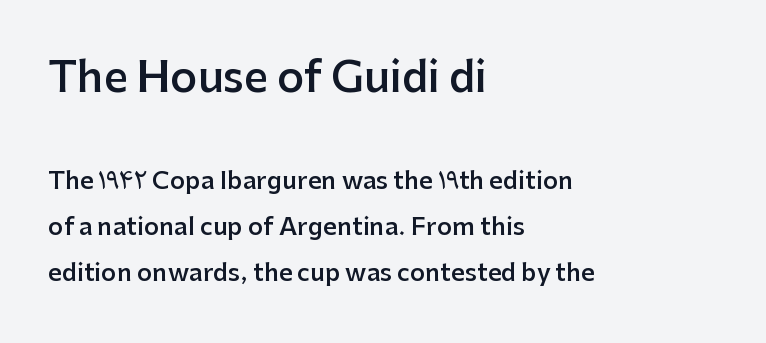
Q: Is the text bold? A: Semi-bold.
Q: Is the text italic (slanted)? A: No, it is upright.
Q: Is the typeface a serif or a sans-serif typeface? A: Sans-serif.
Q: Is the text underlined? A: No.
Q: How is the paragraph aligned? A: Left-aligned.
Q: Is the spacing between letters normal or unusually wide? A: Normal.
Q: Is the spacing between lines tight, normal or loose? A: Loose.
Q: Which block of text is set in a larger size, the first (top) or the second (bottom)? A: The first (top) one.
Q: Width (condensed, normal, or wide)? A: Normal.
Q: Stroke contrast? A: Low.
Q: x-height? A: Medium.
Q: Monospaced? A: No.
